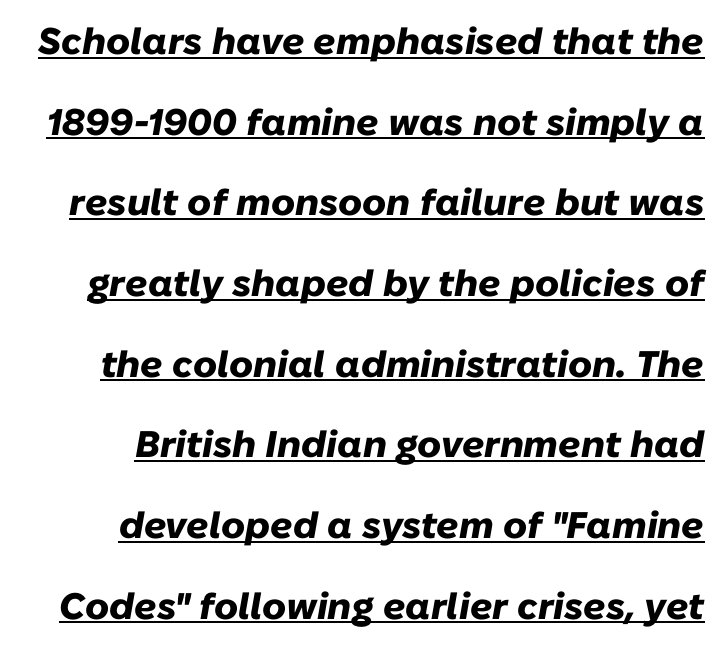
Q: Is the text bold? A: Yes.
Q: Is the text italic (slanted)? A: Yes, it leans right by about 10 degrees.
Q: Is the text underlined? A: Yes.
Q: Is the spacing between letters normal or unusually wide? A: Normal.
Q: Is the spacing between lines tight, normal or loose? A: Loose.
Q: Width (condensed, normal, or wide)? A: Normal.
Q: Stroke contrast? A: Low.
Q: x-height? A: Medium.
Q: Monospaced? A: No.
